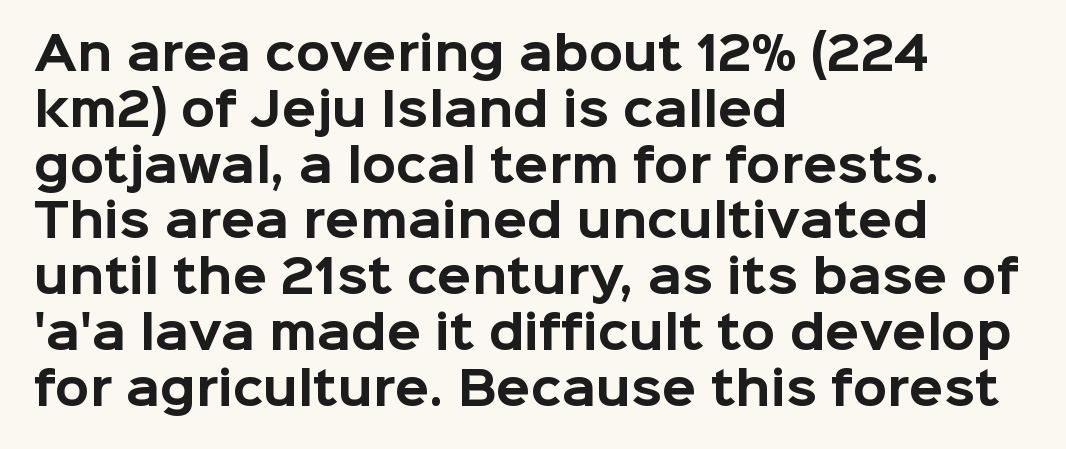
Q: Is the text bold? A: Yes.
Q: Is the text italic (slanted)? A: No, it is upright.
Q: Is the typeface a serif or a sans-serif typeface? A: Sans-serif.
Q: Is the text underlined? A: No.
Q: How is the paragraph aligned? A: Left-aligned.
Q: Is the spacing between letters normal or unusually wide? A: Normal.
Q: Width (condensed, normal, or wide)? A: Normal.
Q: Stroke contrast? A: Low.
Q: x-height? A: Medium.
Q: Monospaced? A: No.
